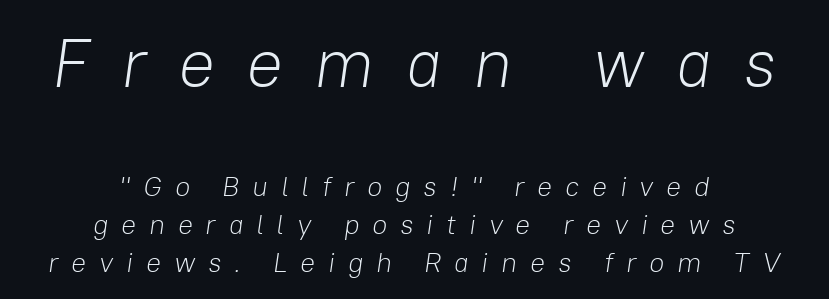
The image shows 69 px light type, italic (leaning right); set centered, normal line spacing (1.37x), unusually wide letter spacing (+0.45 em), not underlined; the first (top) block is 2.46x larger; low stroke contrast and a medium x-height.
